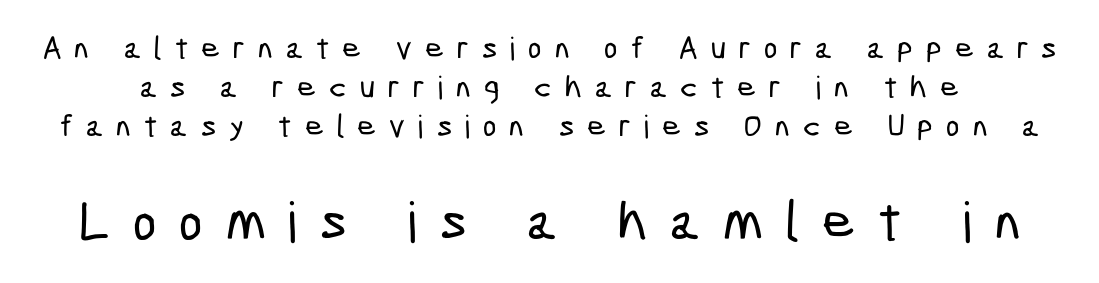
{"serif": "no", "width": "condensed", "stroke_contrast": "low", "x_height": "medium", "monospaced": "no", "underline": "no", "line_spacing_ratio": 1.22, "letter_spacing": "wide", "letter_spacing_em": 0.41, "larger_block": "second", "size_ratio": 1.75, "glyph_px": 56}
